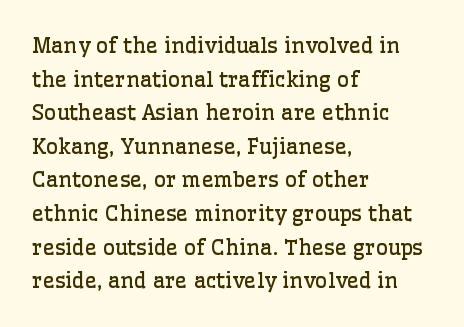
The image shows 21 px text type, upright; set left-aligned, normal line spacing (1.6x), normal letter spacing, not underlined.
